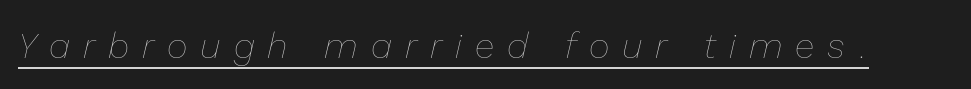
{"italic": "yes", "lean": "right", "slant_degrees": 13, "bold": "no", "weight": "thin", "width": "normal", "stroke_contrast": "low", "x_height": "medium", "monospaced": "no", "underline": "yes", "letter_spacing": "wide", "letter_spacing_em": 0.36, "glyph_px": 36}
